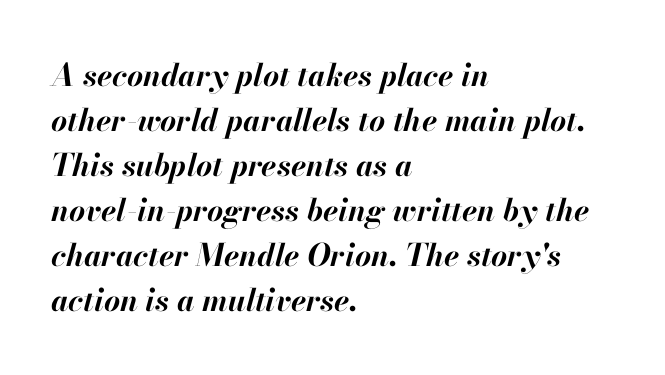
{"italic": "yes", "lean": "right", "slant_degrees": 13, "bold": "yes", "weight": "bold", "width": "normal", "stroke_contrast": "high", "x_height": "small", "monospaced": "no", "underline": "no", "align": "left", "line_spacing": "normal", "line_spacing_ratio": 1.45, "letter_spacing": "normal", "letter_spacing_em": 0.0, "glyph_px": 31}
